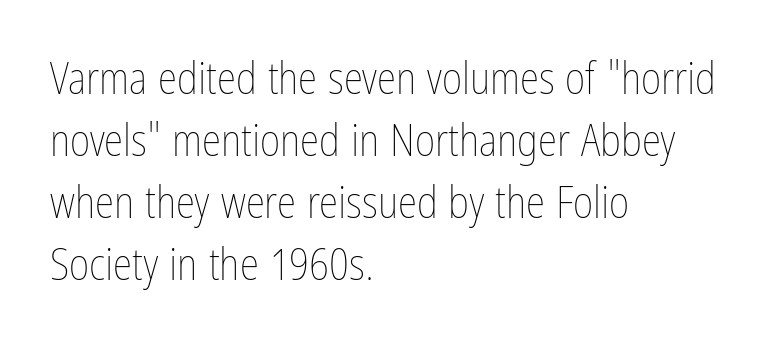
Q: Is the text bold? A: No.
Q: Is the text italic (slanted)? A: No, it is upright.
Q: Is the text underlined? A: No.
Q: How is the paragraph aligned? A: Left-aligned.
Q: Is the spacing between letters normal or unusually wide? A: Normal.
Q: Is the spacing between lines tight, normal or loose? A: Normal.
Q: Width (condensed, normal, or wide)? A: Condensed.
Q: Stroke contrast? A: Low.
Q: x-height? A: Medium.
Q: Monospaced? A: No.
